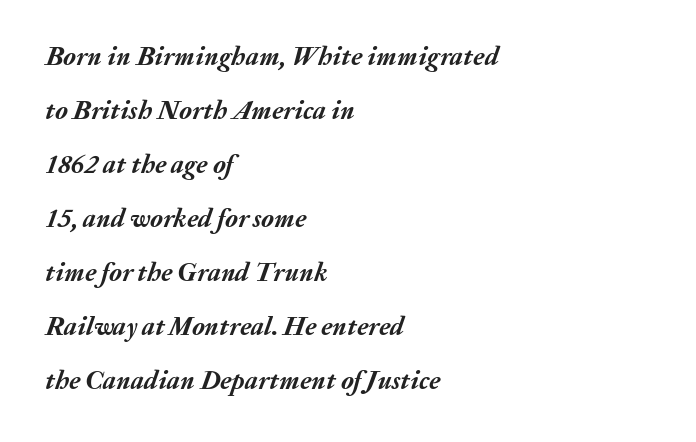
The image shows 26 px bold type, italic (leaning right); set left-aligned, loose line spacing (2.08x), normal letter spacing, not underlined.
